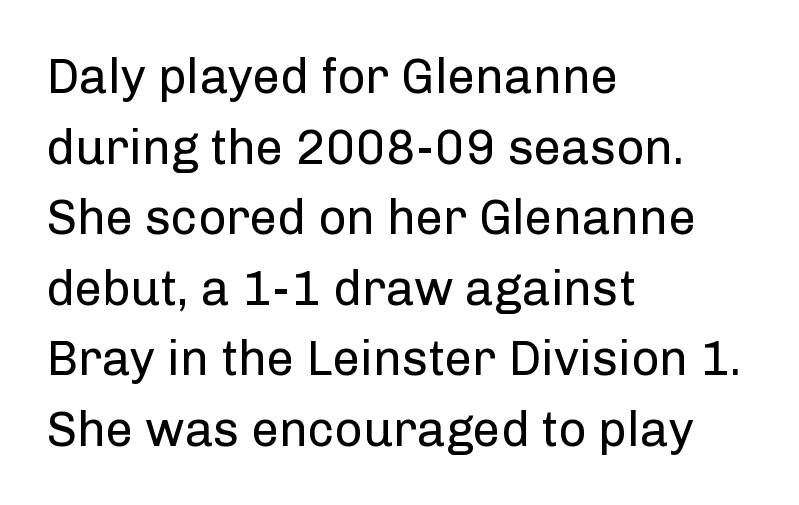
Q: Is the text bold? A: No.
Q: Is the text italic (slanted)? A: No, it is upright.
Q: Is the typeface a serif or a sans-serif typeface? A: Sans-serif.
Q: Is the text underlined? A: No.
Q: How is the paragraph aligned? A: Left-aligned.
Q: Is the spacing between letters normal or unusually wide? A: Normal.
Q: Is the spacing between lines tight, normal or loose? A: Normal.
Q: Width (condensed, normal, or wide)? A: Normal.
Q: Stroke contrast? A: Low.
Q: x-height? A: Medium.
Q: Monospaced? A: No.
